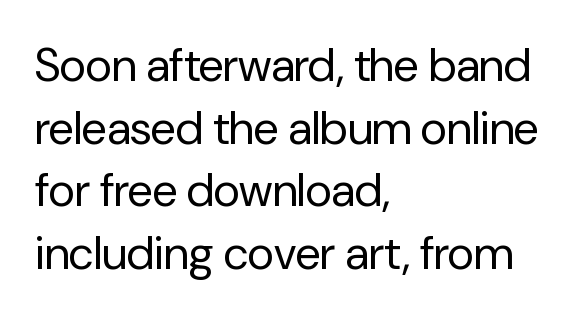
The image shows 46 px regular-weight sans-serif type, upright; set left-aligned, normal line spacing (1.36x), normal letter spacing, not underlined; low stroke contrast and a medium x-height.
